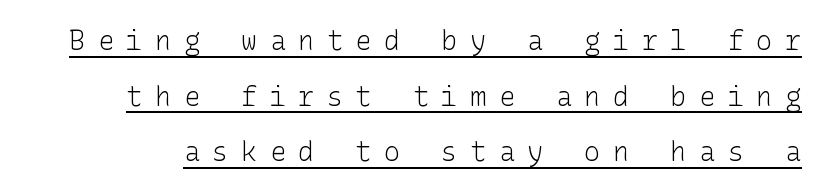
Q: Is the text bold? A: No.
Q: Is the text italic (slanted)? A: No, it is upright.
Q: Is the text underlined? A: Yes.
Q: Is the spacing between letters normal or unusually wide? A: Unusually wide.
Q: Is the spacing between lines tight, normal or loose? A: Loose.
